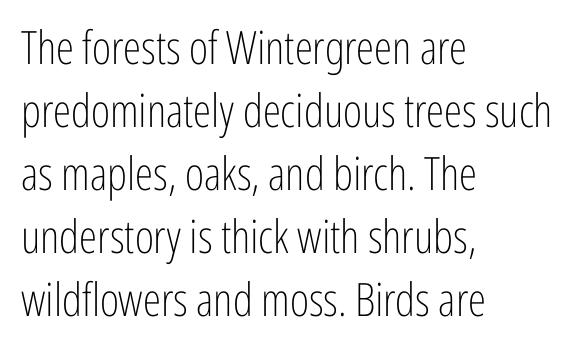
The image shows 46 px light, condensed sans-serif type, upright; set left-aligned, normal line spacing (1.37x), normal letter spacing, not underlined; low stroke contrast and a medium x-height.
